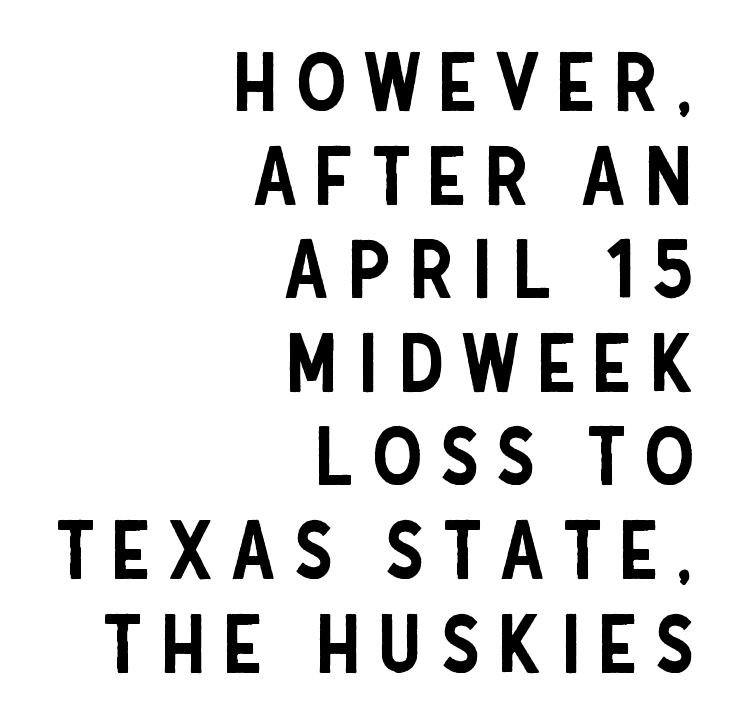
The image shows 80 px condensed sans-serif type, upright; set right-aligned, line spacing 1.17x, unusually wide letter spacing (+0.21 em), not underlined; low stroke contrast and a large x-height.
